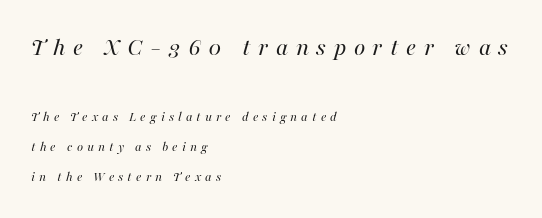
The image shows 26 px text type, italic (leaning right); set left-aligned, loose line spacing (2.16x), unusually wide letter spacing (+0.29 em), not underlined; the first (top) block is 1.86x larger.
